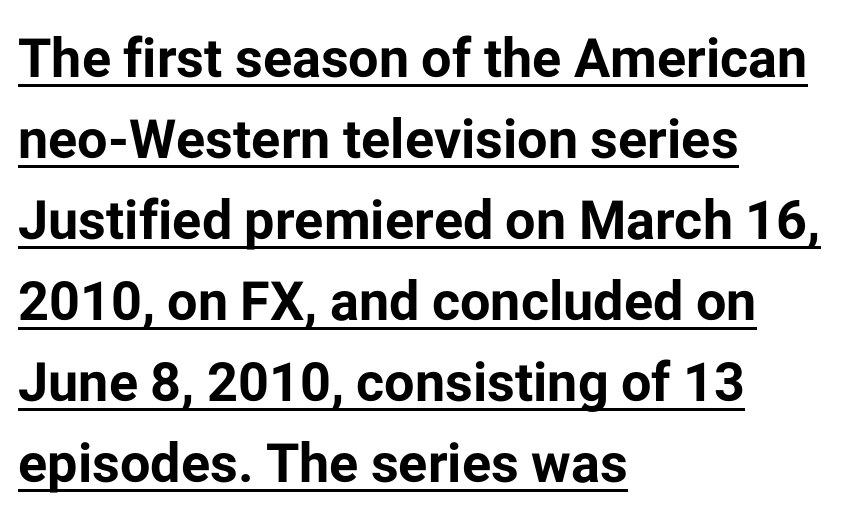
{"serif": "no", "italic": "no", "bold": "yes", "weight": "bold", "width": "normal", "stroke_contrast": "low", "x_height": "medium", "monospaced": "no", "underline": "yes", "align": "left", "line_spacing": "normal", "line_spacing_ratio": 1.5, "letter_spacing": "normal", "letter_spacing_em": 0.0, "glyph_px": 54}
